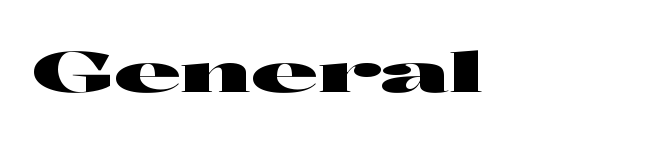
{"serif": "no", "italic": "no", "width": "wide", "stroke_contrast": "high", "x_height": "medium", "monospaced": "no", "underline": "no", "align": "left", "letter_spacing": "normal", "letter_spacing_em": 0.0, "glyph_px": 57}
